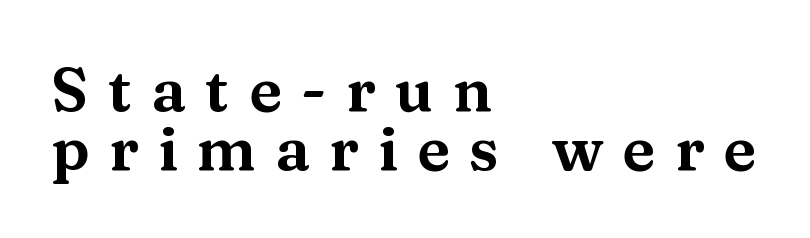
{"serif": "yes", "italic": "no", "width": "wide", "stroke_contrast": "medium", "x_height": "medium", "monospaced": "no", "underline": "no", "align": "left", "line_spacing": "tight", "line_spacing_ratio": 0.97, "letter_spacing": "wide", "letter_spacing_em": 0.32, "glyph_px": 61}
